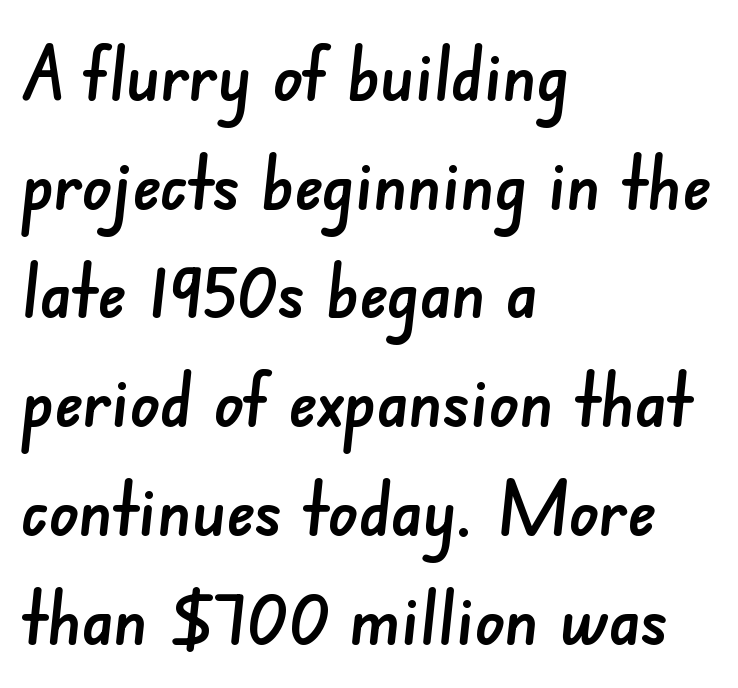
The image shows 75 px sans-serif type; set left-aligned, normal line spacing (1.45x), normal letter spacing, not underlined; low stroke contrast and a small x-height.
